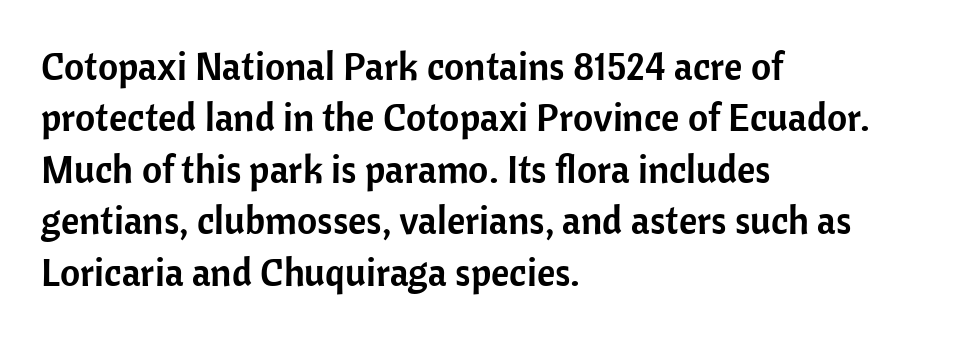
{"serif": "no", "italic": "no", "width": "normal", "stroke_contrast": "low", "x_height": "medium", "monospaced": "no", "underline": "no", "align": "left", "line_spacing": "normal", "line_spacing_ratio": 1.32, "letter_spacing": "normal", "letter_spacing_em": 0.0, "glyph_px": 39}
